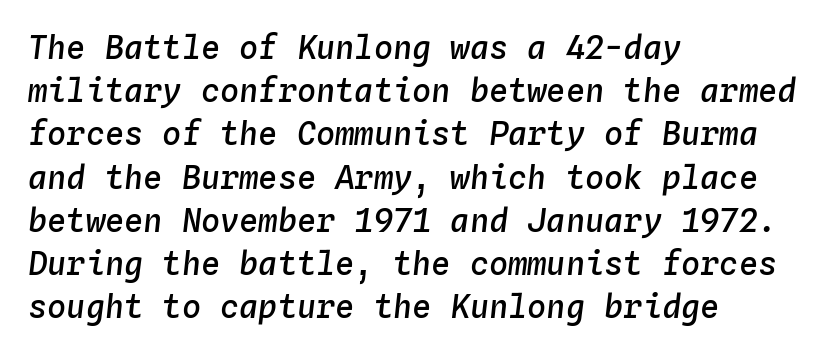
{"italic": "yes", "lean": "right", "slant_degrees": 4, "bold": "semi", "weight": "semibold", "width": "normal", "stroke_contrast": "low", "x_height": "medium", "monospaced": "yes", "underline": "no", "align": "left", "line_spacing": "normal", "line_spacing_ratio": 1.35, "letter_spacing": "normal", "letter_spacing_em": 0.0, "glyph_px": 32}
